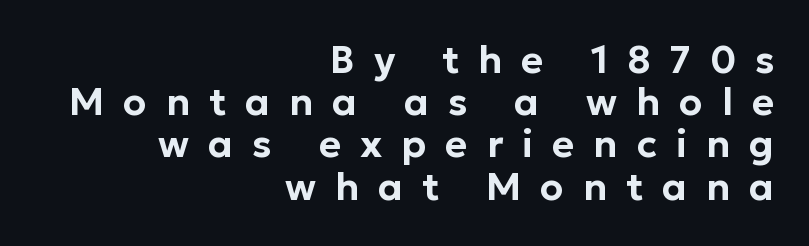
The image shows 38 px sans-serif type, upright; set right-aligned, tight line spacing (1.11x), unusually wide letter spacing (+0.5 em), not underlined; low stroke contrast and a medium x-height.
